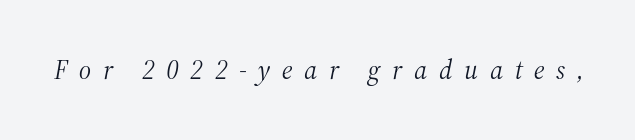
Between one letter and the next there's a generous, obvious gap. Designer's note — italics engaged. Lines of text with bare space underneath. This is not heavy type; no bold has been used.
